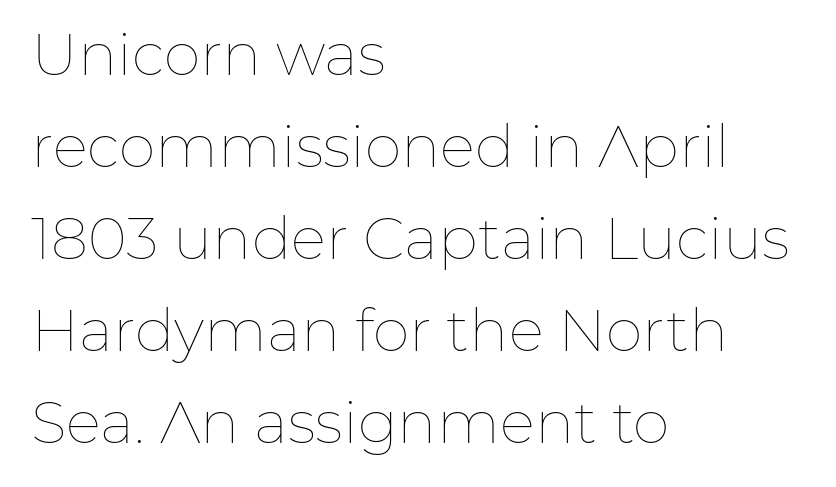
You can tell it's not italic because the verticals are truly vertical. The passage shown is typed in a proportional face where columns would drift. The paragraph has a hard left edge and a soft right edge. The line-height multiplier appears to be the usual default. Plain, unruled lines of type.
